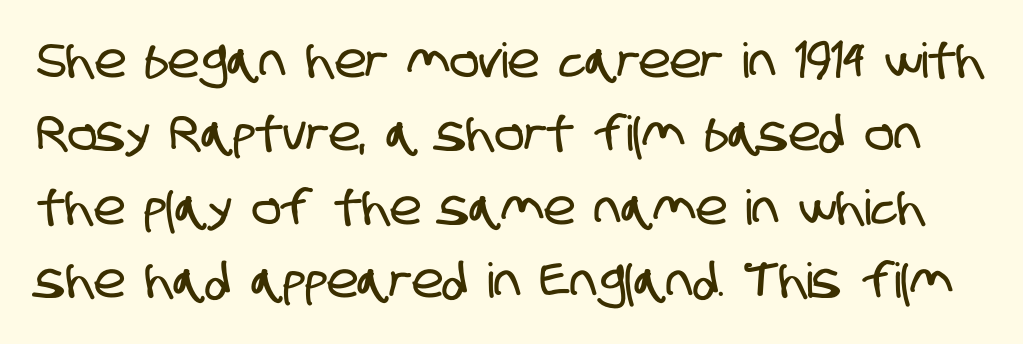
Q: Is the typeface a serif or a sans-serif typeface? A: Sans-serif.
Q: Is the text underlined? A: No.
Q: Is the spacing between letters normal or unusually wide? A: Normal.
Q: Is the spacing between lines tight, normal or loose? A: Normal.
Q: Width (condensed, normal, or wide)? A: Condensed.
Q: Stroke contrast? A: Low.
Q: x-height? A: Large.
Q: Monospaced? A: No.
